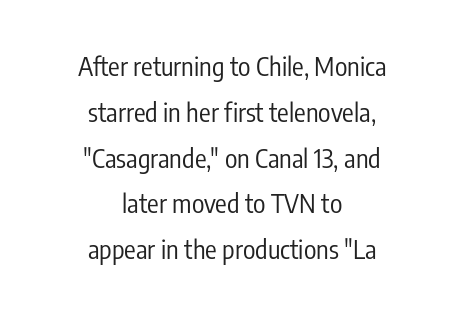
The image shows 26 px text type, upright; set centered, line spacing 1.76x, normal letter spacing, not underlined.
